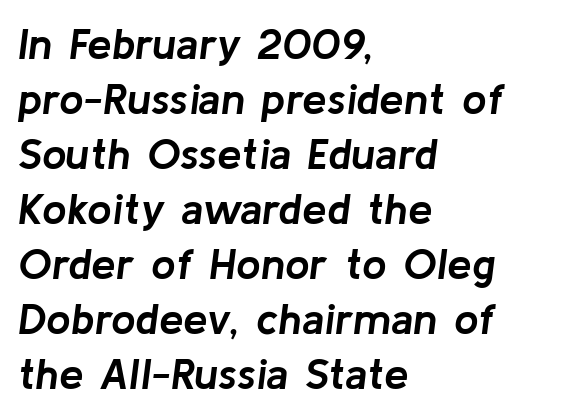
{"italic": "yes", "lean": "right", "slant_degrees": 8, "bold": "yes", "weight": "semibold", "width": "normal", "stroke_contrast": "low", "x_height": "medium", "monospaced": "no", "underline": "no", "align": "left", "line_spacing": "normal", "line_spacing_ratio": 1.25, "letter_spacing": "normal", "letter_spacing_em": 0.0, "glyph_px": 44}
